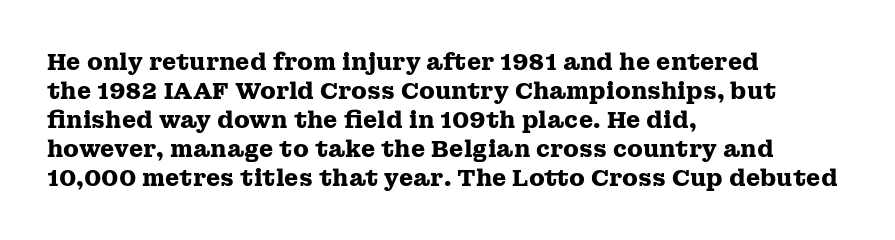
{"italic": "no", "bold": "yes", "underline": "no", "align": "left", "line_spacing": "normal", "line_spacing_ratio": 1.26, "letter_spacing": "normal", "letter_spacing_em": 0.0, "glyph_px": 23}
